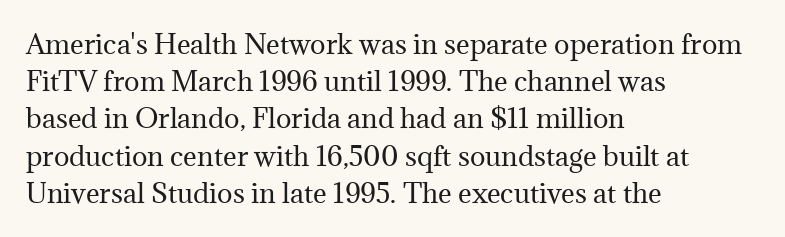
The image shows 26 px text type, upright; set left-aligned, normal line spacing (1.43x), normal letter spacing, not underlined.
